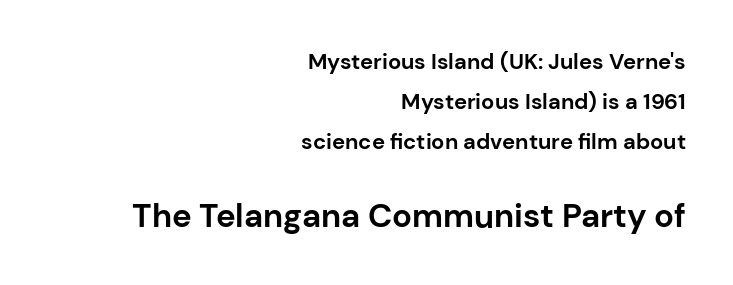
Q: Is the text bold? A: Yes.
Q: Is the text italic (slanted)? A: No, it is upright.
Q: Is the typeface a serif or a sans-serif typeface? A: Sans-serif.
Q: Is the text underlined? A: No.
Q: How is the paragraph aligned? A: Right-aligned.
Q: Is the spacing between letters normal or unusually wide? A: Normal.
Q: Which block of text is set in a larger size, the first (top) or the second (bottom)? A: The second (bottom) one.
Q: Width (condensed, normal, or wide)? A: Normal.
Q: Stroke contrast? A: Low.
Q: x-height? A: Medium.
Q: Monospaced? A: No.
